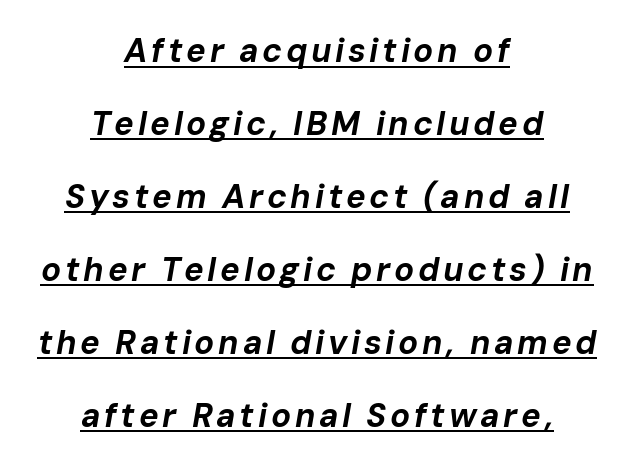
Somebody hit Ctrl+U on this one — the words are underlined. Rendered with sloped, italic letterforms. Looks like regular typesetting: each glyph gets only the width it needs. The characters look thick and weighty, a clear bold. Does the leading feel generous? Absolutely, it's lavish.
